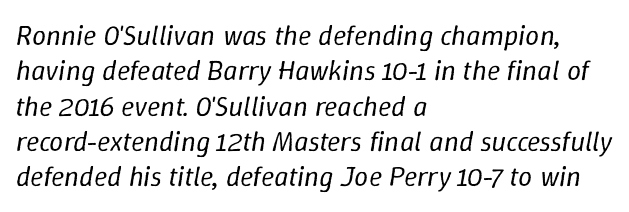
The image shows 28 px regular-weight type, italic (leaning right); set left-aligned, normal line spacing (1.26x), normal letter spacing, not underlined; low stroke contrast and a medium x-height.
